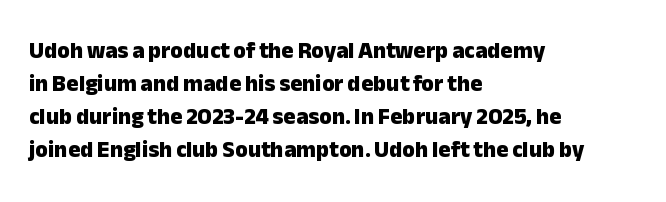
Q: Is the text bold? A: Yes.
Q: Is the text italic (slanted)? A: No, it is upright.
Q: Is the text underlined? A: No.
Q: How is the paragraph aligned? A: Left-aligned.
Q: Is the spacing between letters normal or unusually wide? A: Normal.
Q: Is the spacing between lines tight, normal or loose? A: Normal.
